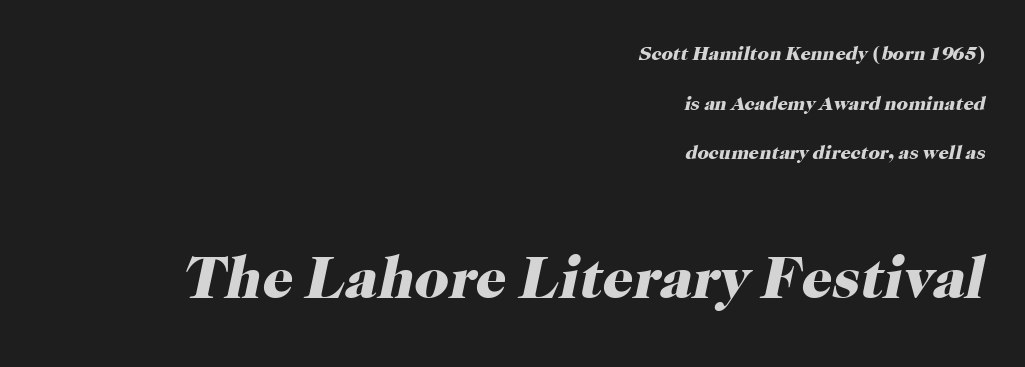
{"serif": "yes", "italic": "yes", "lean": "right", "slant_degrees": 12, "bold": "yes", "weight": "heavy", "width": "normal", "stroke_contrast": "high", "x_height": "medium", "monospaced": "no", "underline": "no", "align": "right", "line_spacing": "loose", "line_spacing_ratio": 2.48, "letter_spacing": "normal", "letter_spacing_em": 0.0, "larger_block": "second", "size_ratio": 3.0, "glyph_px": 60}
